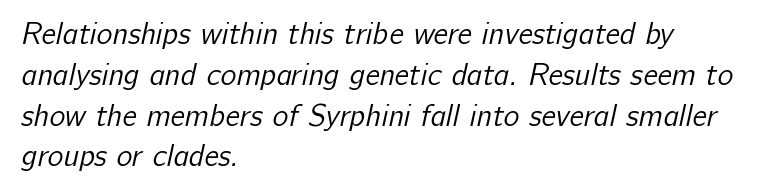
{"serif": "no", "bold": "no", "weight": "regular", "width": "normal", "stroke_contrast": "low", "x_height": "medium", "monospaced": "no", "underline": "no", "align": "left", "line_spacing": "normal", "line_spacing_ratio": 1.36, "letter_spacing": "normal", "letter_spacing_em": 0.0, "glyph_px": 30}
